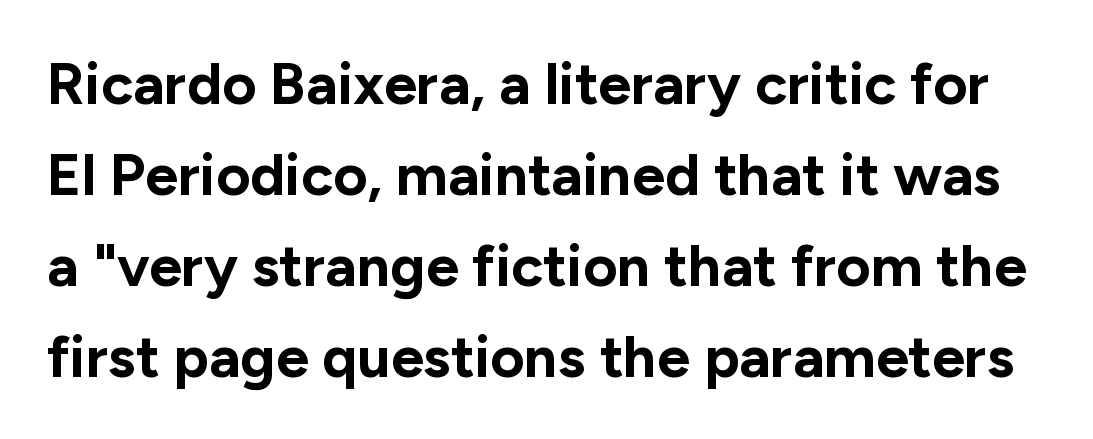
Descenders are the only things crossing below the line. This rendering leaves character spacing at its baseline value. The type family on display is of the sans-serif kind. No italicization has been applied; the sample stays upright.
